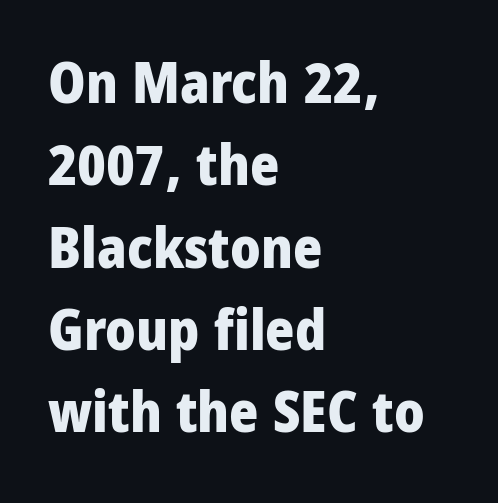
The image shows 56 px heavy, condensed sans-serif type, upright; set left-aligned, normal line spacing (1.47x), normal letter spacing, not underlined; low stroke contrast and a large x-height.
